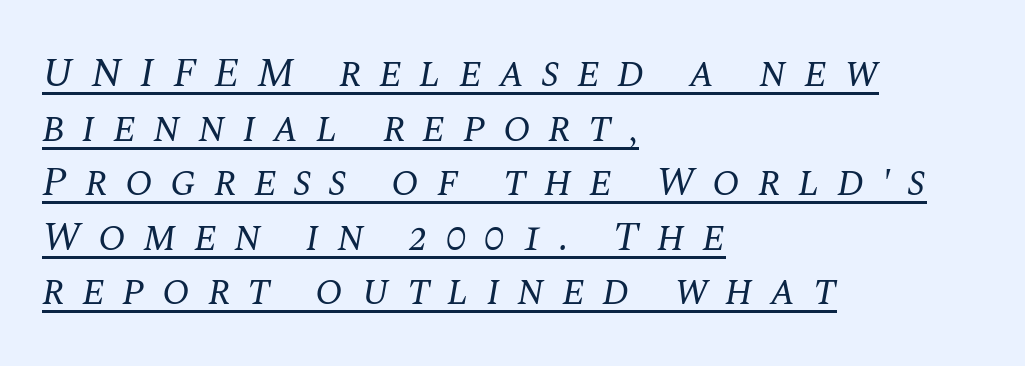
The letters are spread apart with noticeably loose tracking. Honestly, the underline is the first thing you notice here. Is this a fixed-width face? No — the glyphs have proportional, varying widths. Does the copy run flush right? No — it runs flush left. Observe the serifs anchoring each vertical stroke in this sample.
